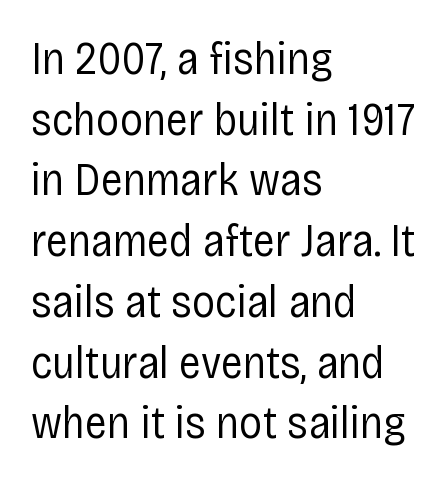
The image shows 46 px regular-weight, condensed sans-serif type, upright; set left-aligned, normal line spacing (1.32x), normal letter spacing, not underlined; low stroke contrast and a large x-height.
